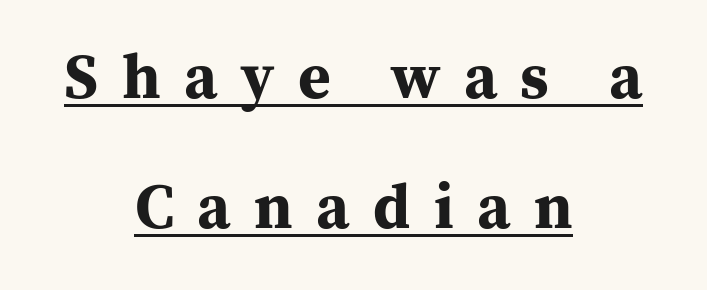
The image shows 63 px bold serif type, upright; set centered, loose line spacing (2.06x), unusually wide letter spacing (+0.37 em), underlined; medium stroke contrast and a medium x-height.
